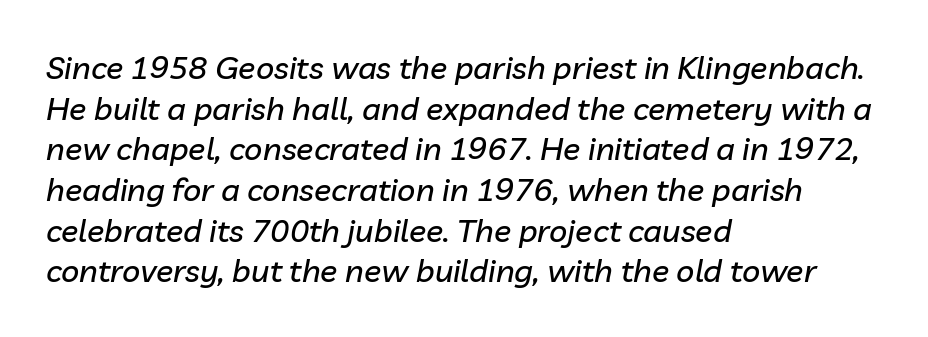
Evenly set lines give the paragraph a standard silhouette. Quick note: underline off. Notice how the passage keeps a crisp vertical edge on the left only. What stands out about the letter spacing? Nothing — it is the standard amount. Do the characters align in a grid? No, the font is proportional.
